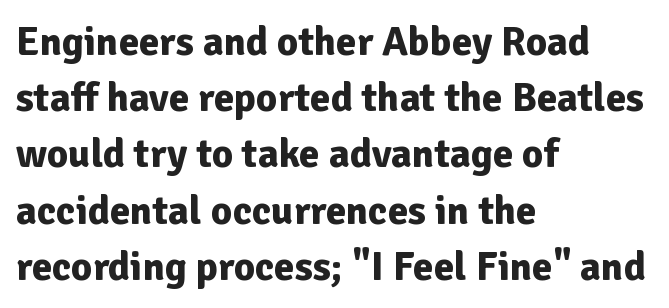
The image shows 41 px bold sans-serif type, upright; set left-aligned, normal line spacing (1.37x), normal letter spacing, not underlined; low stroke contrast and a medium x-height.
